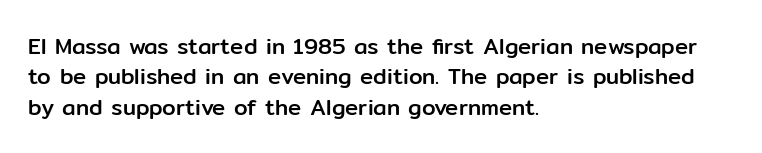
The image shows 22 px text type, upright; set left-aligned, normal line spacing (1.38x), normal letter spacing, not underlined.
